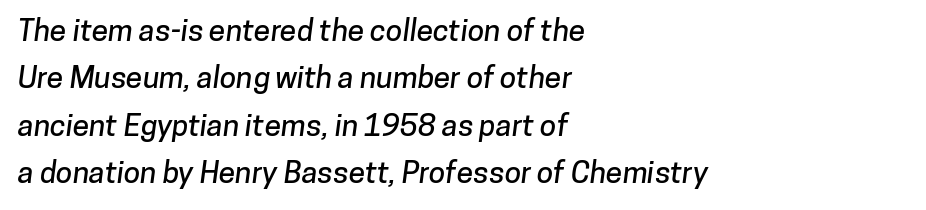
The image shows 30 px sans-serif type; set left-aligned, normal line spacing (1.58x), normal letter spacing, not underlined; low stroke contrast and a medium x-height.
